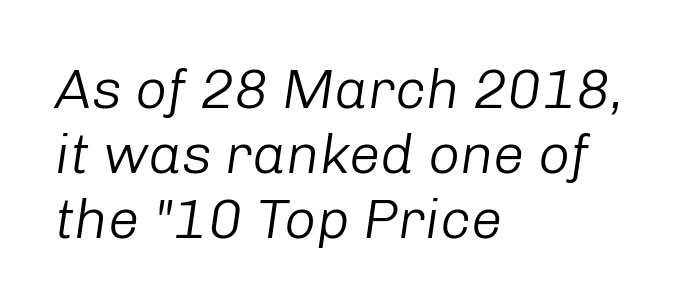
One-word summary of the alignment: left. Check the space under the baseline: it is left empty. The glyphs look as if they've been sheared to an angle. Spacing verdict: proportional, widths tailored to each character. What stands out about the letter spacing? Nothing — it is the standard amount. Stems here are at most as thick as an everyday book face.
